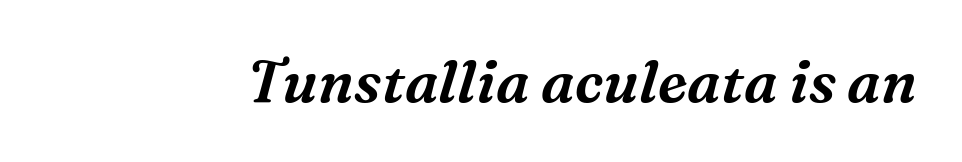
{"serif": "yes", "italic": "yes", "lean": "right", "slant_degrees": 16, "width": "normal", "stroke_contrast": "medium", "x_height": "medium", "monospaced": "no", "underline": "no", "letter_spacing": "normal", "letter_spacing_em": 0.0, "glyph_px": 58}
